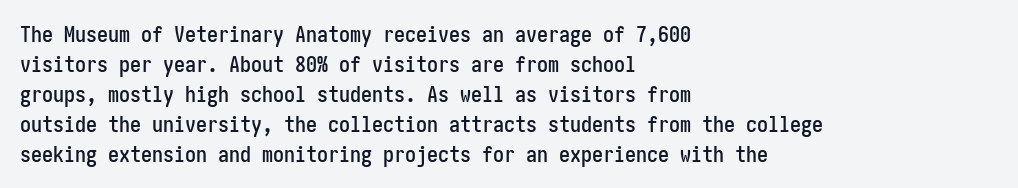
{"italic": "no", "underline": "no", "align": "left", "line_spacing": "normal", "line_spacing_ratio": 1.36, "letter_spacing": "normal", "letter_spacing_em": 0.0, "glyph_px": 22}
